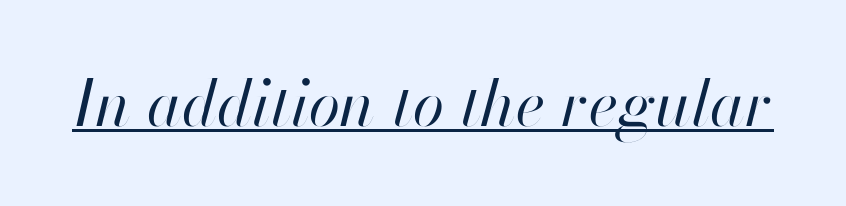
{"italic": "yes", "lean": "right", "slant_degrees": 13, "bold": "no", "weight": "regular", "width": "normal", "stroke_contrast": "high", "x_height": "small", "monospaced": "no", "underline": "yes", "letter_spacing": "normal", "letter_spacing_em": 0.0, "glyph_px": 64}
